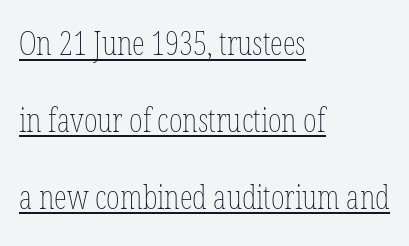
When letters stand straight like this, we call the style roman or upright. Each stroke keeps to a modest, everyday thickness or less. Underlining? Definitely there. The passage is arranged the way most books set body copy — flush left. How are the letters spaced? Ordinarily, with no added tracking. These lines are rendered in a variable-pitch font.
